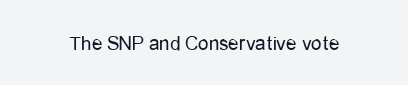
The passage shown is not underscored anywhere. The font's upright variant was chosen for this text. Stems here are at most as thick as an everyday book face. Observe the ordinary spacing: letters are neighbours, not strangers.
